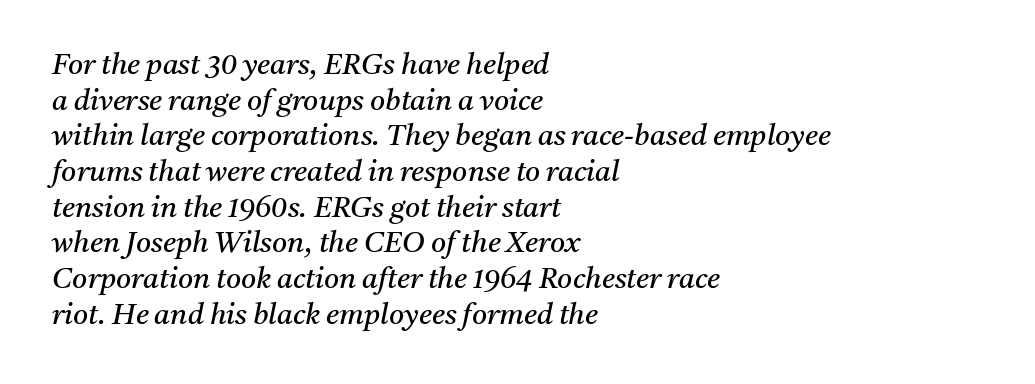
{"serif": "yes", "italic": "yes", "lean": "right", "slant_degrees": 11, "bold": "no", "weight": "regular", "width": "normal", "stroke_contrast": "medium", "x_height": "medium", "monospaced": "no", "underline": "no", "align": "left", "line_spacing_ratio": 1.23, "letter_spacing": "normal", "letter_spacing_em": 0.0, "glyph_px": 29}
